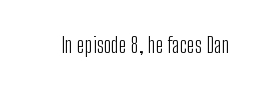
The space directly below the letters is spotless. Quick note: not italic, upright. The line texture is even and compact thanks to regular tracking. These glyphs show unthickened strokes, regular width or finer.
